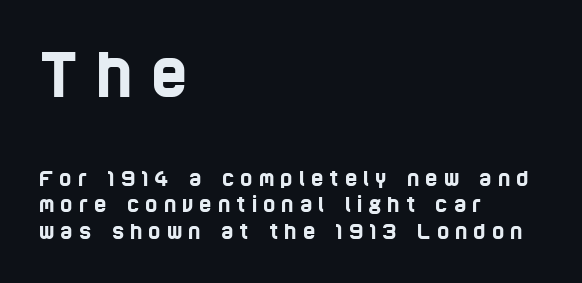
Q: Is the typeface a serif or a sans-serif typeface? A: Sans-serif.
Q: Is the text underlined? A: No.
Q: How is the paragraph aligned? A: Left-aligned.
Q: Is the spacing between letters normal or unusually wide? A: Unusually wide.
Q: Is the spacing between lines tight, normal or loose? A: Normal.
Q: Which block of text is set in a larger size, the first (top) or the second (bottom)? A: The first (top) one.
Q: Width (condensed, normal, or wide)? A: Condensed.
Q: Stroke contrast? A: Low.
Q: x-height? A: Large.
Q: Monospaced? A: No.
